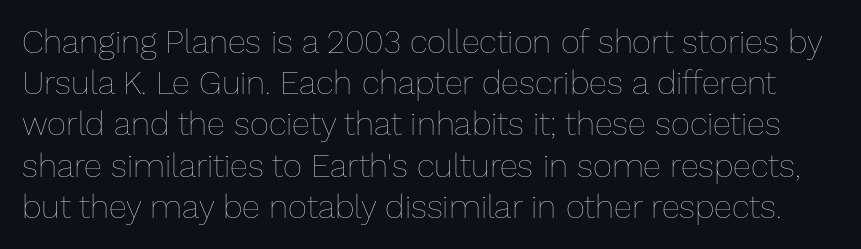
{"italic": "no", "bold": "no", "weight": "thin", "width": "normal", "stroke_contrast": "low", "x_height": "medium", "monospaced": "no", "underline": "no", "line_spacing": "normal", "line_spacing_ratio": 1.25, "letter_spacing": "normal", "letter_spacing_em": 0.0, "glyph_px": 33}
